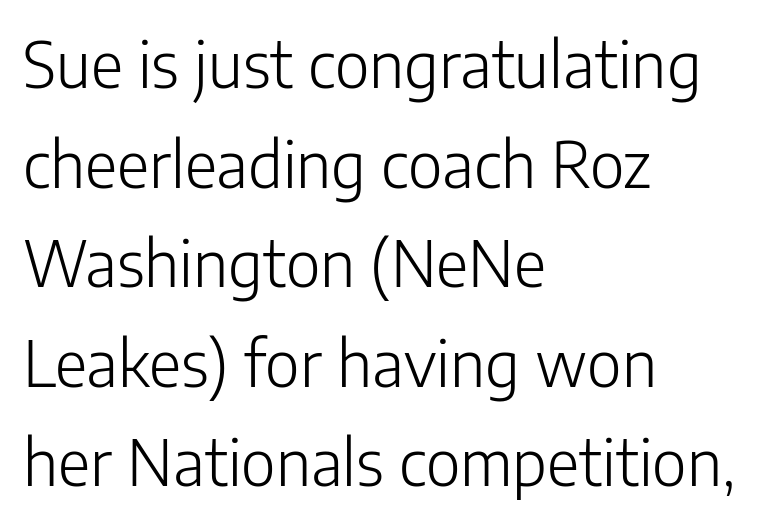
{"serif": "no", "italic": "no", "bold": "no", "weight": "light", "width": "normal", "stroke_contrast": "low", "x_height": "medium", "monospaced": "no", "underline": "no", "align": "left", "line_spacing": "normal", "line_spacing_ratio": 1.58, "letter_spacing": "normal", "letter_spacing_em": 0.0, "glyph_px": 63}
